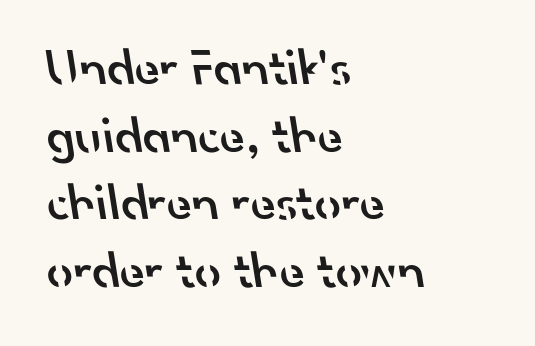
{"serif": "no", "bold": "semi", "weight": "semibold", "width": "normal", "stroke_contrast": "low", "x_height": "small", "monospaced": "no", "underline": "no", "align": "left", "line_spacing": "normal", "line_spacing_ratio": 1.3, "letter_spacing": "normal", "letter_spacing_em": 0.0, "glyph_px": 52}
